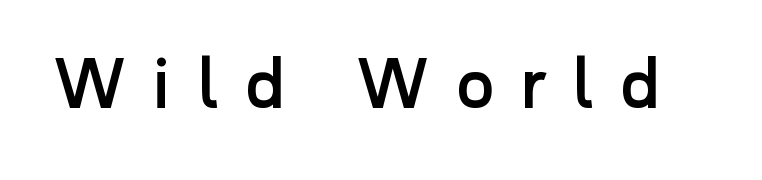
Q: Is the text italic (slanted)? A: No, it is upright.
Q: Is the typeface a serif or a sans-serif typeface? A: Sans-serif.
Q: Is the text underlined? A: No.
Q: Is the spacing between letters normal or unusually wide? A: Unusually wide.
Q: Width (condensed, normal, or wide)? A: Normal.
Q: Stroke contrast? A: Low.
Q: x-height? A: Medium.
Q: Monospaced? A: No.
